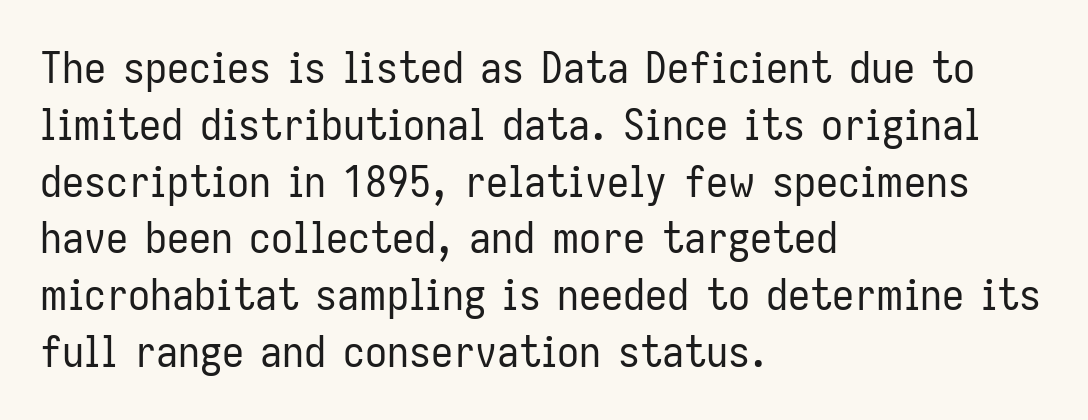
Q: Is the text bold? A: No.
Q: Is the text italic (slanted)? A: No, it is upright.
Q: Is the typeface a serif or a sans-serif typeface? A: Sans-serif.
Q: Is the text underlined? A: No.
Q: How is the paragraph aligned? A: Left-aligned.
Q: Is the spacing between letters normal or unusually wide? A: Normal.
Q: Is the spacing between lines tight, normal or loose? A: Normal.
Q: Width (condensed, normal, or wide)? A: Condensed.
Q: Stroke contrast? A: Low.
Q: x-height? A: Medium.
Q: Monospaced? A: No.
